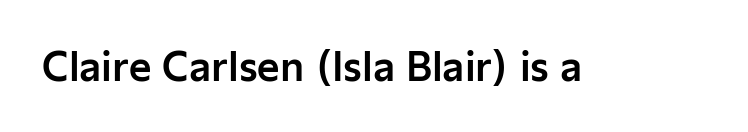
{"serif": "no", "italic": "no", "width": "normal", "stroke_contrast": "low", "x_height": "medium", "monospaced": "no", "underline": "no", "letter_spacing": "normal", "letter_spacing_em": 0.0, "glyph_px": 39}
